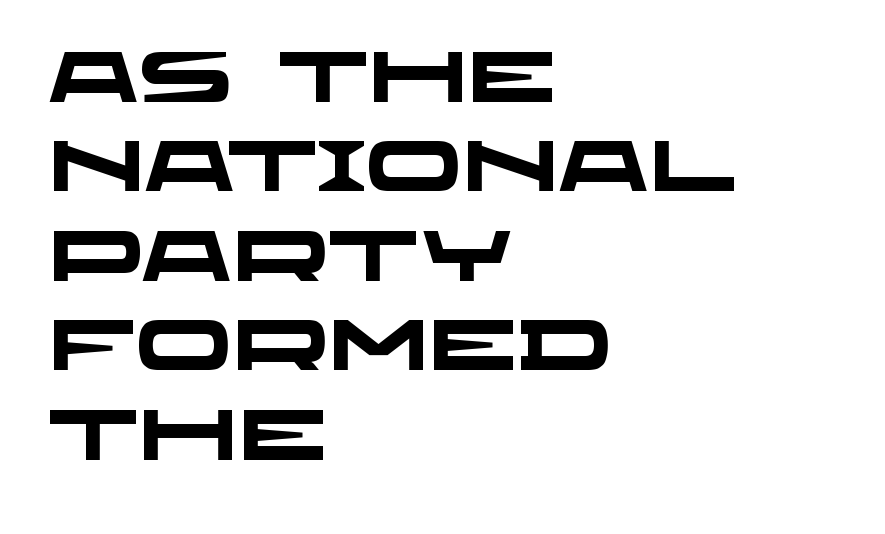
A classic flush-left, rag-right setting is used for this passage. The letters are bold, with thick, heavy strokes. No extra tracking has been applied to these lines. Beneath every word, the page is bare. Varying glyph widths throughout — classic text-font behaviour.
